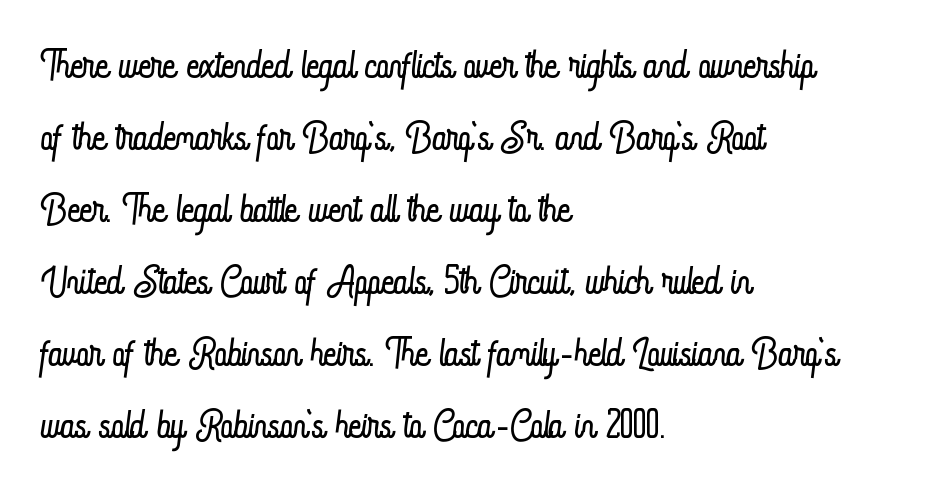
Q: Is the text bold? A: No.
Q: Is the text underlined? A: No.
Q: How is the paragraph aligned? A: Left-aligned.
Q: Is the spacing between letters normal or unusually wide? A: Normal.
Q: Is the spacing between lines tight, normal or loose? A: Normal.
Q: Width (condensed, normal, or wide)? A: Condensed.
Q: Stroke contrast? A: Low.
Q: x-height? A: Small.
Q: Monospaced? A: No.
